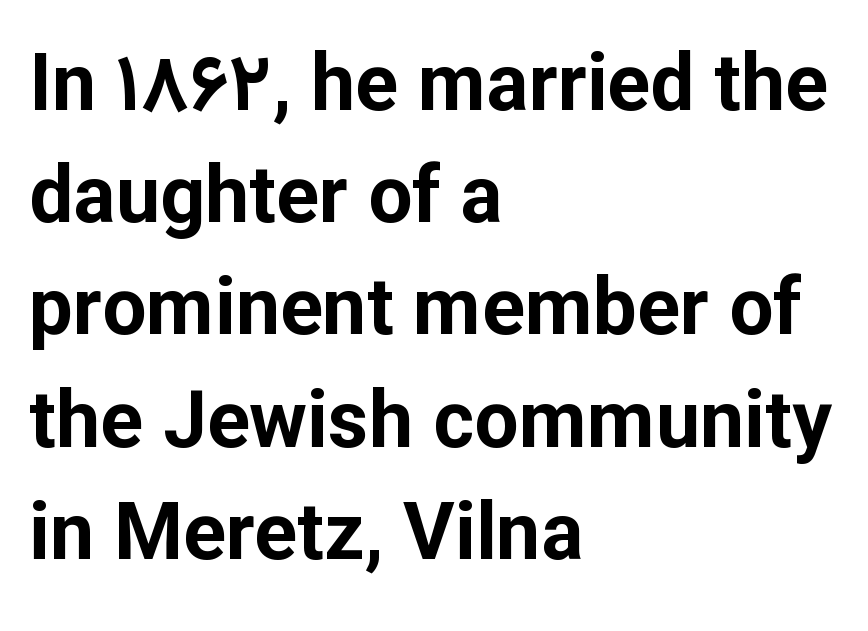
Q: Is the text bold? A: Yes.
Q: Is the text italic (slanted)? A: No, it is upright.
Q: Is the typeface a serif or a sans-serif typeface? A: Sans-serif.
Q: Is the text underlined? A: No.
Q: How is the paragraph aligned? A: Left-aligned.
Q: Is the spacing between letters normal or unusually wide? A: Normal.
Q: Is the spacing between lines tight, normal or loose? A: Normal.
Q: Width (condensed, normal, or wide)? A: Normal.
Q: Stroke contrast? A: Low.
Q: x-height? A: Medium.
Q: Monospaced? A: No.
